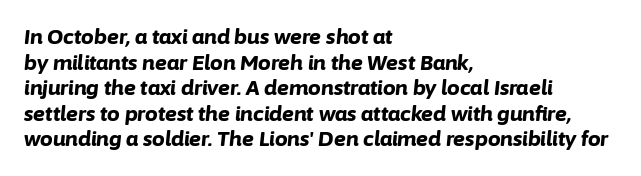
The letters sit at their default tracking, neither squeezed nor spread. The lines sit at an ordinary, default distance from one another. Has an underline been added? It has not. Summary of weight: heavy, a full bold.
